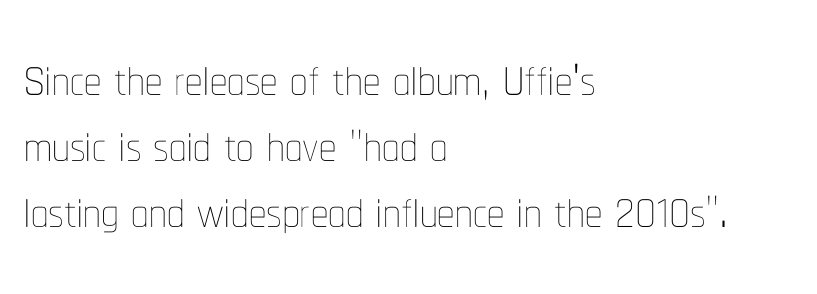
The image shows 69 px thin, condensed type, upright; set left-aligned, tight line spacing (0.96x), normal letter spacing, not underlined; low stroke contrast and a medium x-height.
